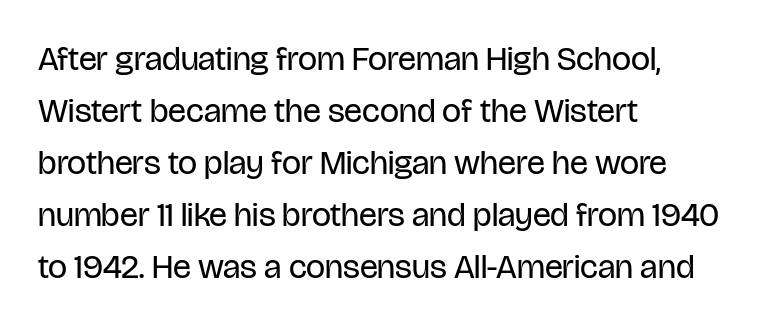
The image shows 34 px regular-weight, condensed sans-serif type, upright; set left-aligned, normal line spacing (1.53x), normal letter spacing, not underlined; low stroke contrast and a large x-height.
